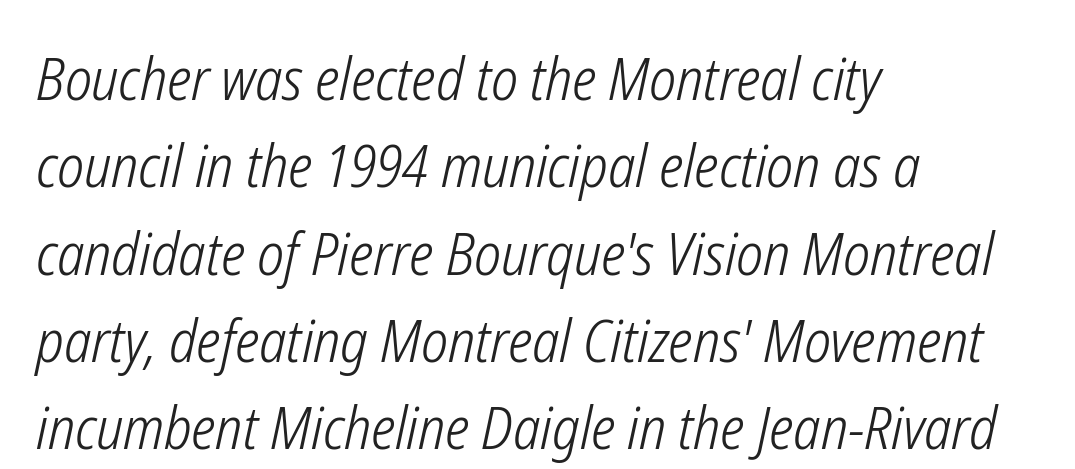
Q: Is the text bold? A: No.
Q: Is the text italic (slanted)? A: Yes, it leans right by about 12 degrees.
Q: Is the text underlined? A: No.
Q: How is the paragraph aligned? A: Left-aligned.
Q: Is the spacing between letters normal or unusually wide? A: Normal.
Q: Is the spacing between lines tight, normal or loose? A: Normal.
Q: Width (condensed, normal, or wide)? A: Condensed.
Q: Stroke contrast? A: Low.
Q: x-height? A: Medium.
Q: Monospaced? A: No.
